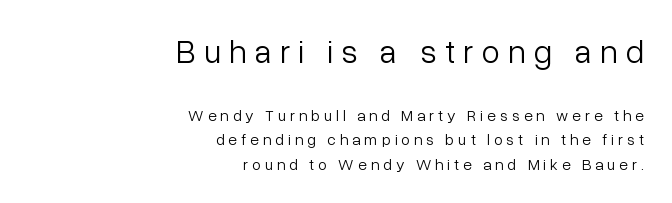
Q: Is the text bold? A: No.
Q: Is the text italic (slanted)? A: No, it is upright.
Q: Is the typeface a serif or a sans-serif typeface? A: Sans-serif.
Q: Is the text underlined? A: No.
Q: How is the paragraph aligned? A: Right-aligned.
Q: Is the spacing between letters normal or unusually wide? A: Unusually wide.
Q: Is the spacing between lines tight, normal or loose? A: Normal.
Q: Which block of text is set in a larger size, the first (top) or the second (bottom)? A: The first (top) one.
Q: Width (condensed, normal, or wide)? A: Normal.
Q: Stroke contrast? A: Low.
Q: x-height? A: Medium.
Q: Monospaced? A: No.
